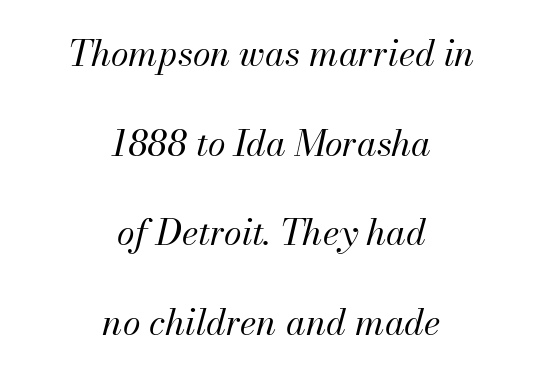
Students, note that the glyphs here touch the page at normal intervals. No heavy texture on the line: the type isn't bold. Note the varied advance widths — an 'i' is clearly narrower than an 'm'. Is the type slanted? Yes — the strokes lean at a clear angle. The text block is weighted toward neither margin, spreading evenly from the middle. Successive baselines arrive slowly, with a big drop between each.
